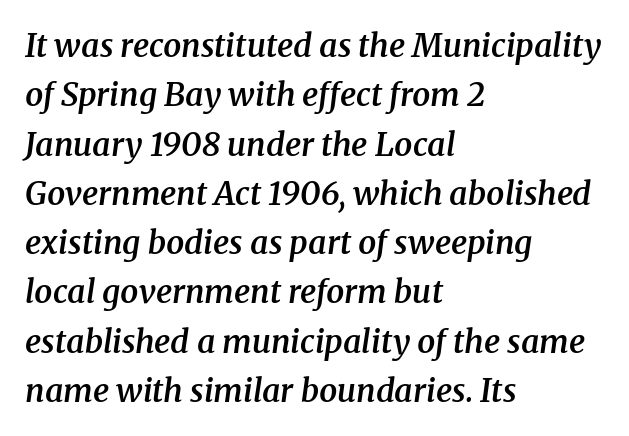
{"serif": "yes", "italic": "yes", "lean": "right", "slant_degrees": 8, "bold": "semi", "weight": "semibold", "width": "normal", "stroke_contrast": "medium", "x_height": "medium", "monospaced": "no", "underline": "no", "align": "left", "line_spacing": "normal", "line_spacing_ratio": 1.54, "letter_spacing": "normal", "letter_spacing_em": 0.0, "glyph_px": 32}
